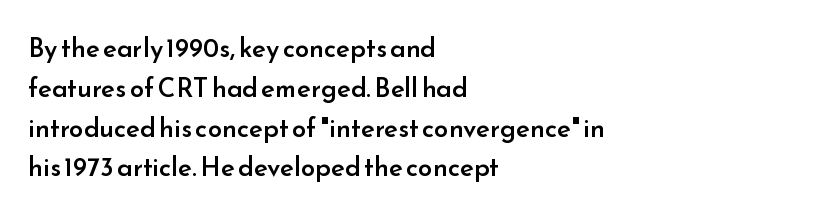
{"italic": "no", "bold": "semi", "underline": "no", "align": "left", "line_spacing": "normal", "line_spacing_ratio": 1.53, "letter_spacing": "normal", "letter_spacing_em": 0.0, "glyph_px": 26}
